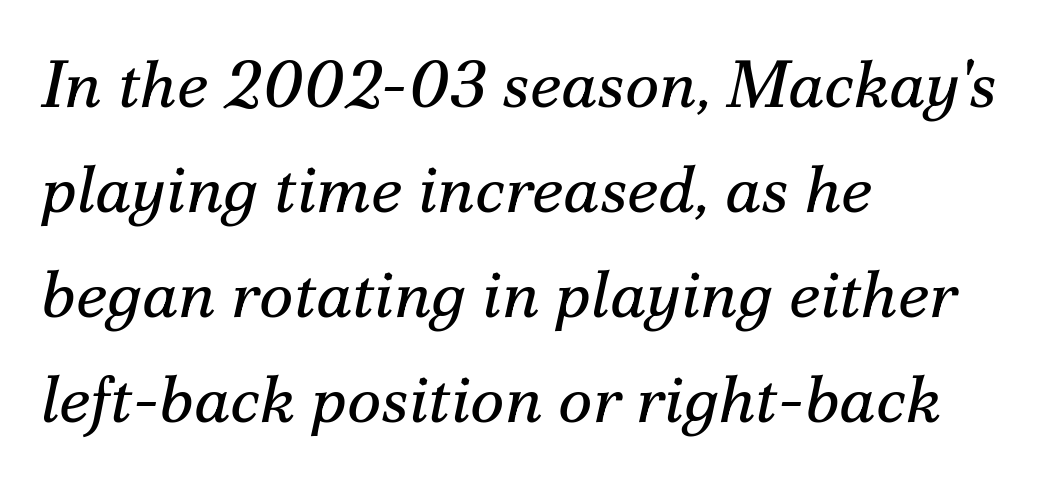
{"serif": "yes", "italic": "yes", "lean": "right", "slant_degrees": 12, "bold": "no", "weight": "regular", "width": "normal", "stroke_contrast": "medium", "x_height": "small", "monospaced": "no", "underline": "no", "align": "left", "line_spacing": "normal", "line_spacing_ratio": 1.59, "letter_spacing": "normal", "letter_spacing_em": 0.0, "glyph_px": 66}
